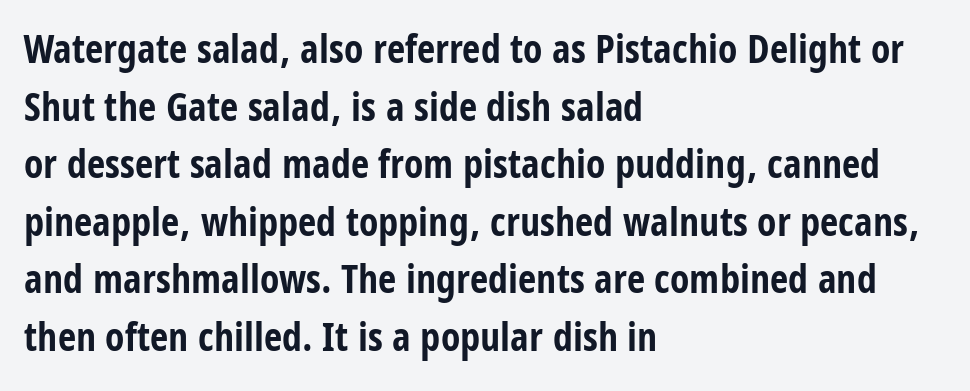
The text was rendered using a sans face with plain stroke endings. Students, this is bold: see how much ink each stroke carries. What stands out about the letter spacing? Nothing — it is the standard amount. These lines are rendered in a variable-pitch font. Characters remain perfectly vertical along every line.
